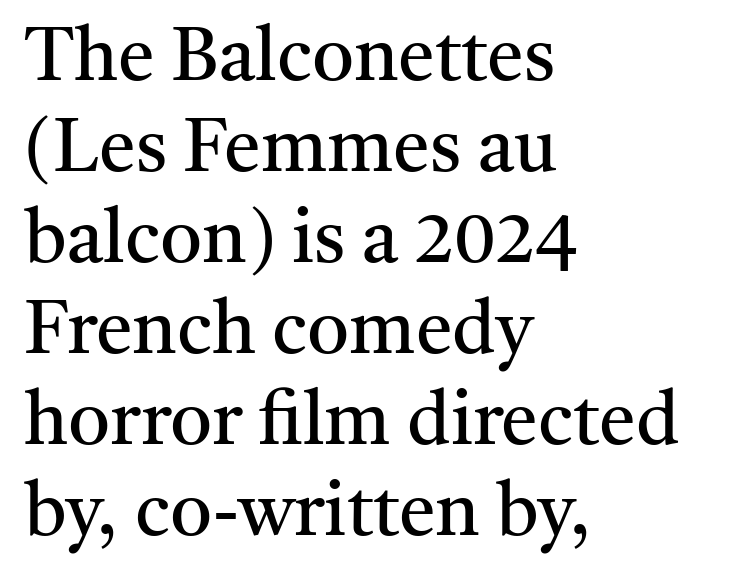
The image shows 74 px regular-weight serif type, upright; set left-aligned, line spacing 1.23x, normal letter spacing, not underlined; medium stroke contrast and a medium x-height.
